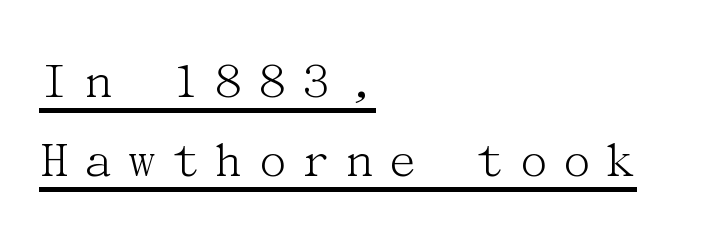
The image shows 54 px light serif type, upright; set left-aligned, normal line spacing (1.46x), unusually wide letter spacing (+0.22 em), underlined; medium stroke contrast and a medium x-height.
